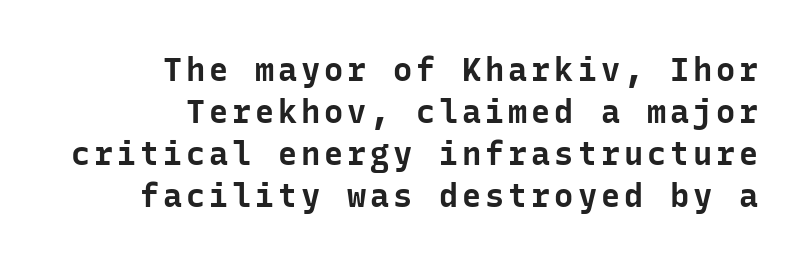
I'd describe the lettering as bold — thick and assertive. A bare baseline throughout the passage. This sample uses a sans-serif face. Ascenders rise straight up at ninety degrees.
